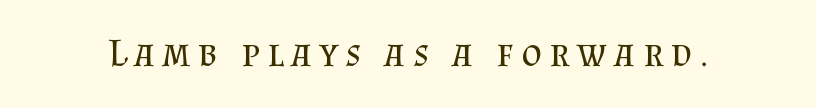
Q: Is the text bold? A: No.
Q: Is the text italic (slanted)? A: No, it is upright.
Q: Is the typeface a serif or a sans-serif typeface? A: Serif.
Q: Is the text underlined? A: No.
Q: Is the spacing between letters normal or unusually wide? A: Unusually wide.
Q: Width (condensed, normal, or wide)? A: Normal.
Q: Stroke contrast? A: Medium.
Q: x-height? A: Small.
Q: Monospaced? A: No.
